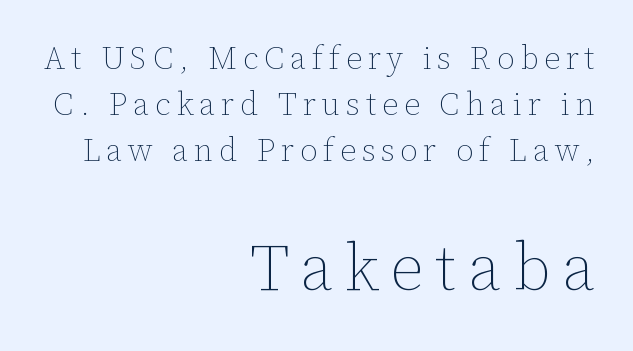
Italic: no, the glyphs are upright roman. Weight class: somewhere from thin through regular. Is there much room between lines? A standard amount, neither cramped nor airy. The passage is arranged like a letterhead date or caption credit — flush right. If you squint, the bottom block still reads clearly — it's the larger of the two. The rendering uses natural spacing where letterforms have individual widths.
